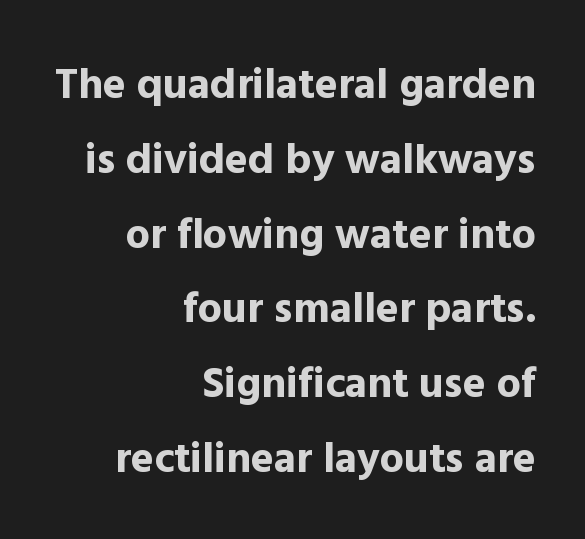
Q: Is the text bold? A: Yes.
Q: Is the text italic (slanted)? A: No, it is upright.
Q: Is the typeface a serif or a sans-serif typeface? A: Sans-serif.
Q: Is the text underlined? A: No.
Q: How is the paragraph aligned? A: Right-aligned.
Q: Is the spacing between letters normal or unusually wide? A: Normal.
Q: Width (condensed, normal, or wide)? A: Normal.
Q: x-height? A: Medium.
Q: Monospaced? A: No.
